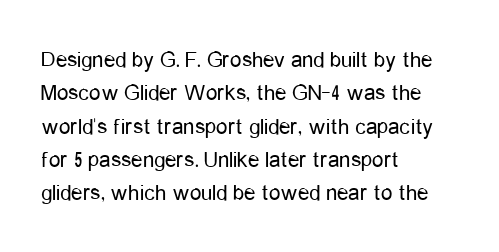
The image shows 23 px text type, upright; set left-aligned, normal line spacing (1.45x), normal letter spacing, not underlined.
